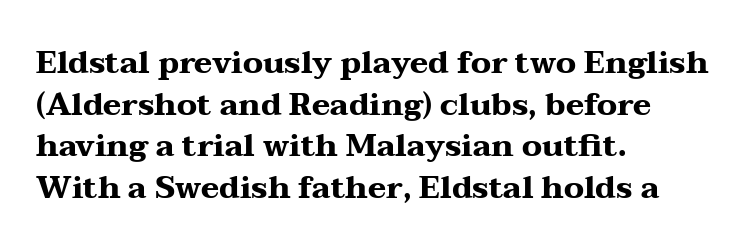
{"serif": "yes", "italic": "no", "bold": "yes", "weight": "heavy", "width": "wide", "stroke_contrast": "medium", "x_height": "medium", "monospaced": "no", "underline": "no", "align": "left", "line_spacing": "normal", "line_spacing_ratio": 1.34, "letter_spacing": "normal", "letter_spacing_em": 0.0, "glyph_px": 31}
